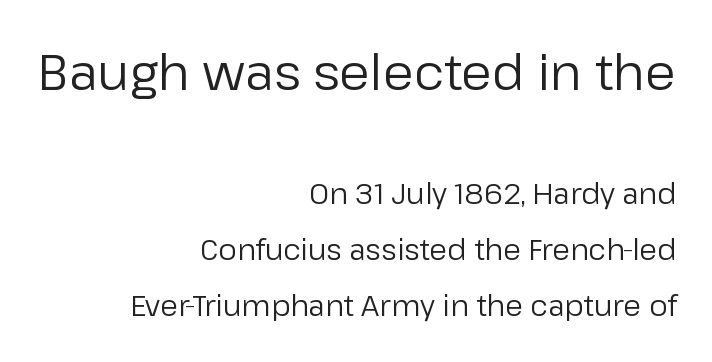
Q: Is the text bold? A: No.
Q: Is the text italic (slanted)? A: No, it is upright.
Q: Is the typeface a serif or a sans-serif typeface? A: Sans-serif.
Q: Is the text underlined? A: No.
Q: How is the paragraph aligned? A: Right-aligned.
Q: Is the spacing between letters normal or unusually wide? A: Normal.
Q: Is the spacing between lines tight, normal or loose? A: Loose.
Q: Which block of text is set in a larger size, the first (top) or the second (bottom)? A: The first (top) one.
Q: Width (condensed, normal, or wide)? A: Normal.
Q: Stroke contrast? A: Low.
Q: x-height? A: Medium.
Q: Monospaced? A: No.
